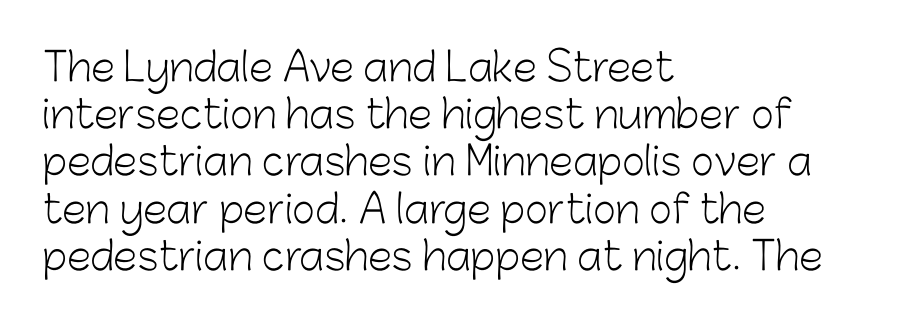
Q: Is the text bold? A: No.
Q: Is the text italic (slanted)? A: No, it is upright.
Q: Is the typeface a serif or a sans-serif typeface? A: Sans-serif.
Q: Is the text underlined? A: No.
Q: How is the paragraph aligned? A: Left-aligned.
Q: Is the spacing between letters normal or unusually wide? A: Normal.
Q: Width (condensed, normal, or wide)? A: Normal.
Q: Stroke contrast? A: Low.
Q: x-height? A: Medium.
Q: Monospaced? A: No.
